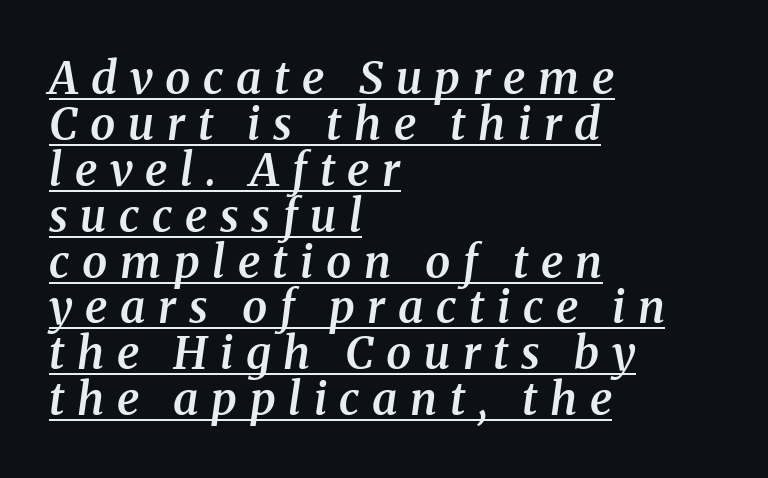
Character widths vary here, with narrow letters taking less room than wide ones. Looks like someone drew a line under every word here. You can tell it's italic because the verticals aren't actually vertical. The typesetter chose a ragged-right arrangement here. Check where the strokes stop: tiny serifs finish them off. The leading is snug, giving the passage a crowded texture.
